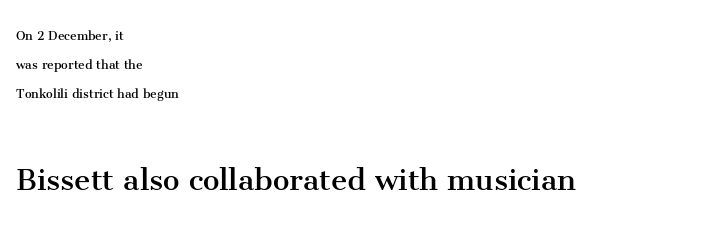
The image shows 37 px regular-weight serif type, upright; set left-aligned, loose line spacing (1.94x), normal letter spacing, not underlined; the second (bottom) block is 2.47x larger; medium stroke contrast and a medium x-height.
